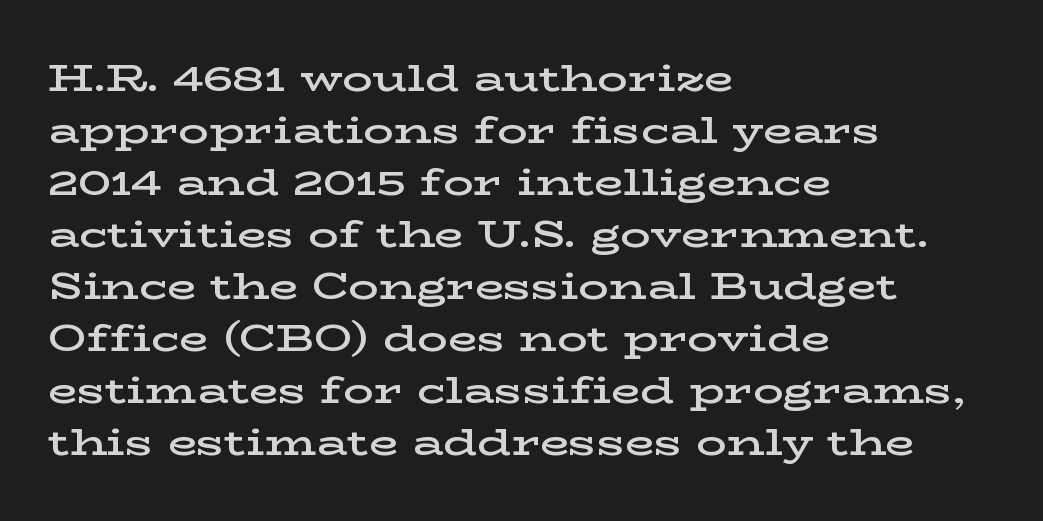
The image shows 38 px semibold, wide serif type, upright; set left-aligned, normal line spacing (1.37x), normal letter spacing, not underlined; low stroke contrast and a medium x-height.
